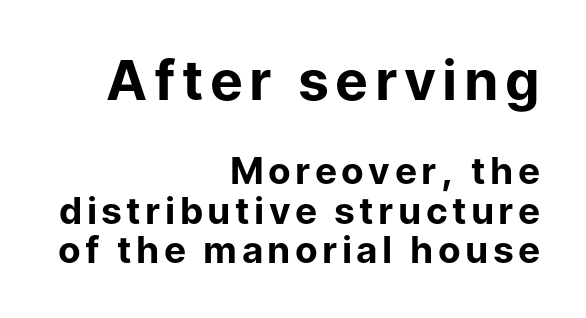
{"serif": "no", "italic": "no", "bold": "yes", "weight": "bold", "width": "normal", "stroke_contrast": "low", "x_height": "medium", "monospaced": "no", "underline": "no", "align": "right", "line_spacing": "tight", "line_spacing_ratio": 1.06, "larger_block": "first", "size_ratio": 1.49, "glyph_px": 55}
